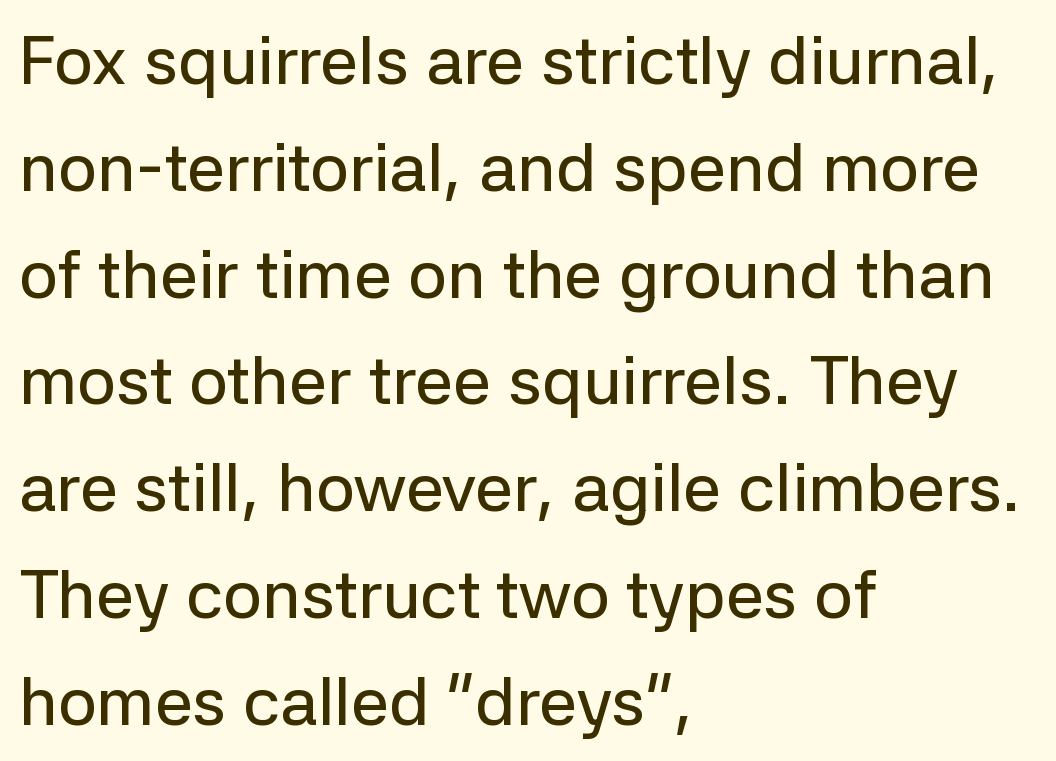
Q: Is the text italic (slanted)? A: No, it is upright.
Q: Is the typeface a serif or a sans-serif typeface? A: Sans-serif.
Q: Is the text underlined? A: No.
Q: How is the paragraph aligned? A: Left-aligned.
Q: Is the spacing between letters normal or unusually wide? A: Normal.
Q: Is the spacing between lines tight, normal or loose? A: Normal.
Q: Width (condensed, normal, or wide)? A: Normal.
Q: Stroke contrast? A: Low.
Q: x-height? A: Medium.
Q: Monospaced? A: No.
